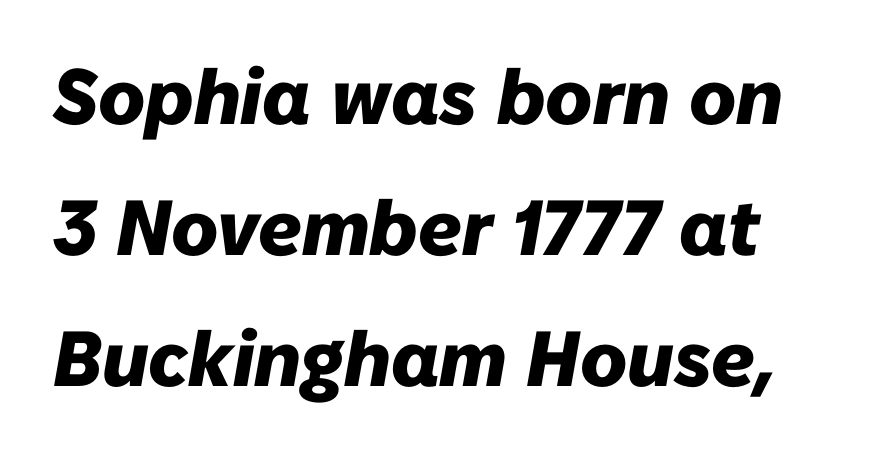
The image shows 78 px heavy type, italic (leaning right); set normal line spacing (1.68x), normal letter spacing, not underlined; low stroke contrast and a medium x-height.
